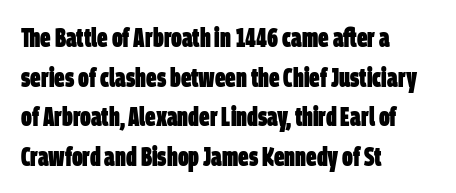
{"bold": "yes", "underline": "no", "align": "left", "line_spacing": "normal", "line_spacing_ratio": 1.52, "letter_spacing": "normal", "letter_spacing_em": 0.0, "glyph_px": 26}
